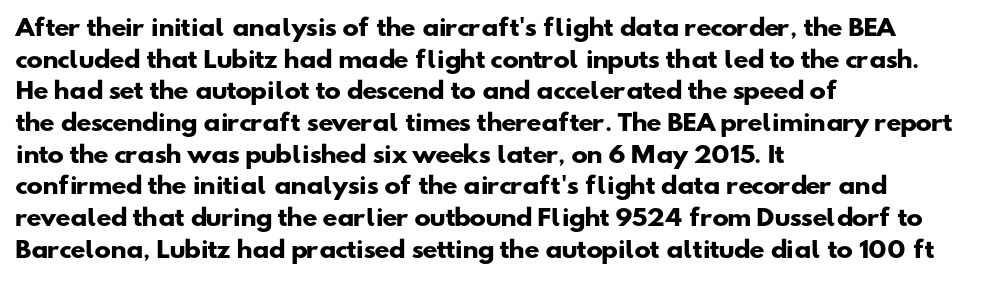
The image shows 22 px bold type; set left-aligned, normal line spacing (1.44x), normal letter spacing, not underlined.
